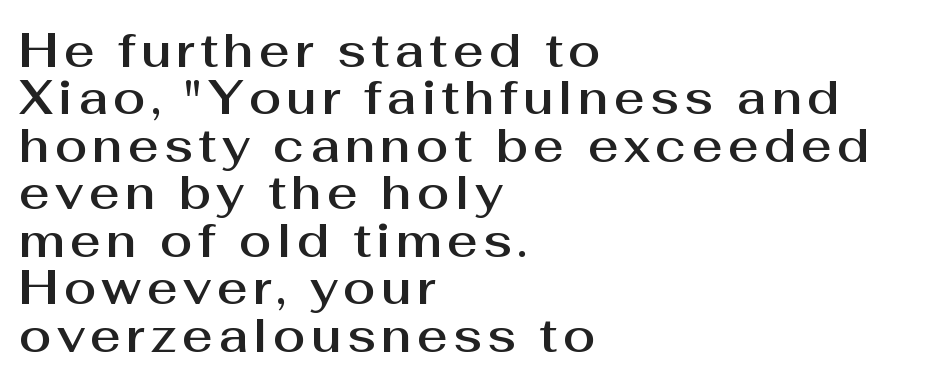
Q: Is the text italic (slanted)? A: No, it is upright.
Q: Is the typeface a serif or a sans-serif typeface? A: Sans-serif.
Q: Is the text underlined? A: No.
Q: How is the paragraph aligned? A: Left-aligned.
Q: Is the spacing between lines tight, normal or loose? A: Tight.
Q: Width (condensed, normal, or wide)? A: Normal.
Q: Stroke contrast? A: Medium.
Q: x-height? A: Medium.
Q: Monospaced? A: No.
